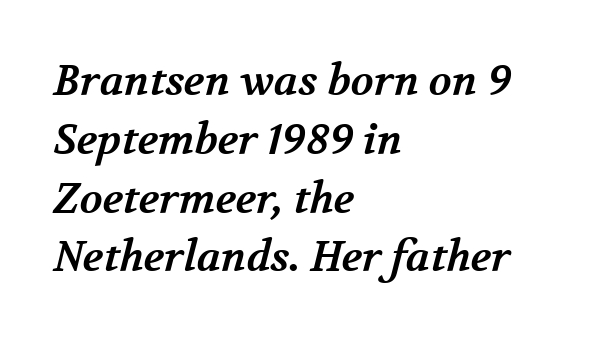
Left-aligned paragraph, ragged on the right. Proportional: the letters do not fall into vertical columns. Descender tails drop into unmarked territory. Does the leading feel generous? No, just average. Typographically, this falls in the serif category.
